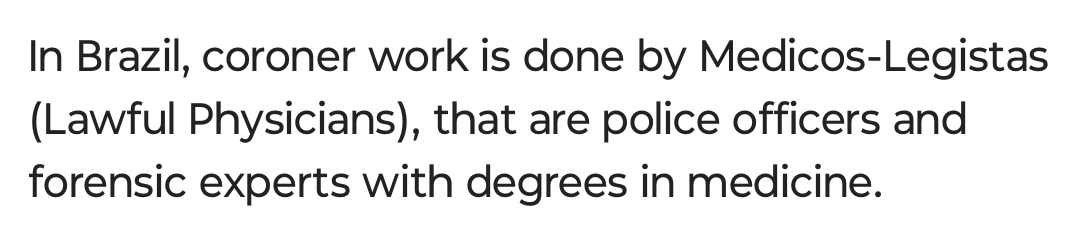
The image shows 44 px regular-weight sans-serif type, upright; set left-aligned, normal line spacing (1.43x), normal letter spacing, not underlined; low stroke contrast and a medium x-height.
